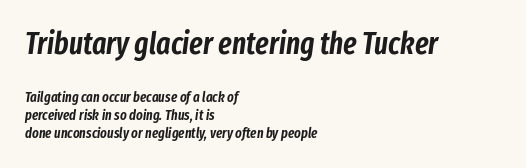
Q: Is the text italic (slanted)? A: Yes, it leans right by about 8 degrees.
Q: Is the text underlined? A: No.
Q: How is the paragraph aligned? A: Left-aligned.
Q: Is the spacing between letters normal or unusually wide? A: Normal.
Q: Is the spacing between lines tight, normal or loose? A: Normal.
Q: Which block of text is set in a larger size, the first (top) or the second (bottom)? A: The first (top) one.
Q: Width (condensed, normal, or wide)? A: Condensed.
Q: Stroke contrast? A: Low.
Q: x-height? A: Medium.
Q: Monospaced? A: No.
